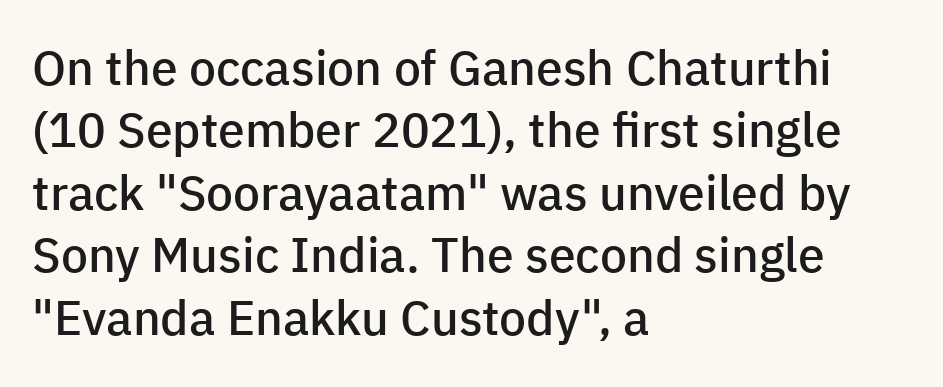
Is the letter spacing exaggerated? No — it looks like the ordinary default. Underlining? Definitely not there. Line starts are locked; line ends wander. Moderately thickened strokes mark this as semibold type.
